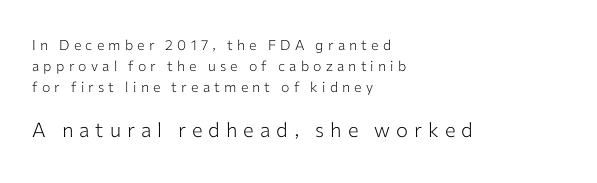
{"italic": "no", "bold": "no", "underline": "no", "align": "left", "line_spacing": "normal", "line_spacing_ratio": 1.49, "letter_spacing": "wide", "letter_spacing_em": 0.3, "larger_block": "second", "size_ratio": 1.43, "glyph_px": 20}
